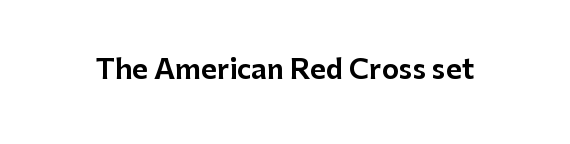
This rendering leaves character spacing at its baseline value. Has an underline been added? It has not. No italicization has been applied; the sample stays upright.
